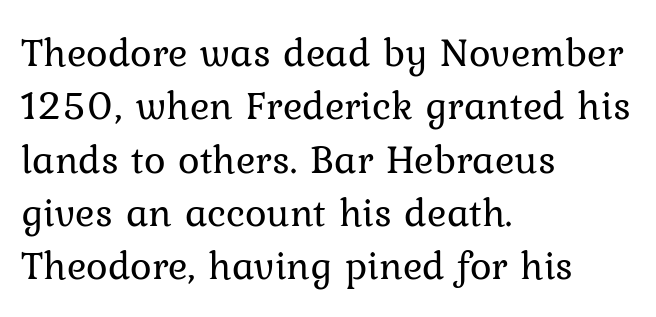
The image shows 41 px regular-weight serif type, upright; set left-aligned, normal line spacing (1.3x), normal letter spacing, not underlined; low stroke contrast and a medium x-height.
